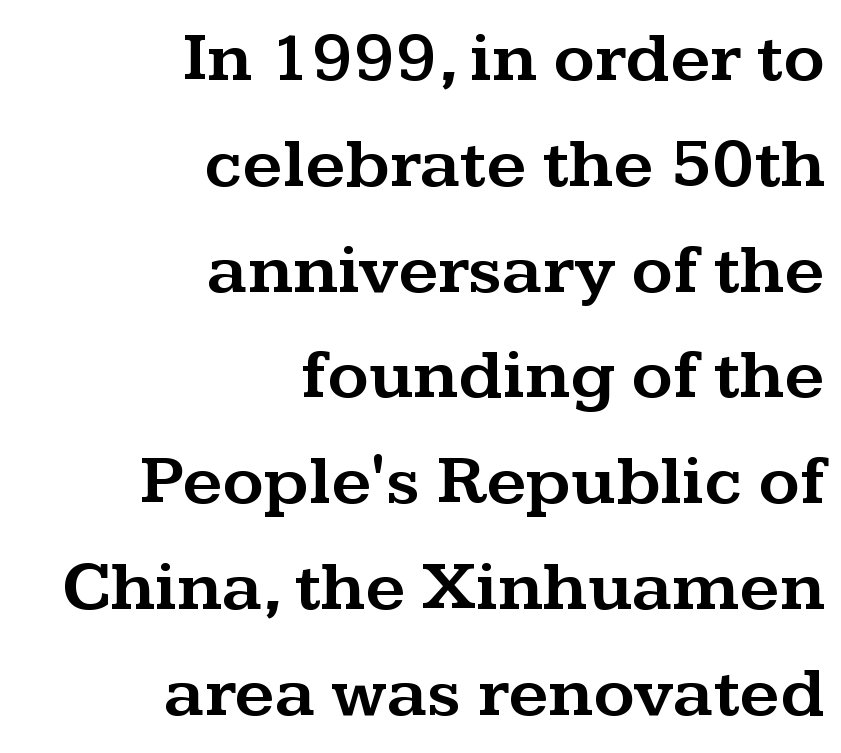
Q: Is the text italic (slanted)? A: No, it is upright.
Q: Is the typeface a serif or a sans-serif typeface? A: Serif.
Q: Is the text underlined? A: No.
Q: How is the paragraph aligned? A: Right-aligned.
Q: Is the spacing between letters normal or unusually wide? A: Normal.
Q: Is the spacing between lines tight, normal or loose? A: Normal.
Q: Width (condensed, normal, or wide)? A: Wide.
Q: Stroke contrast? A: Medium.
Q: x-height? A: Medium.
Q: Monospaced? A: No.
